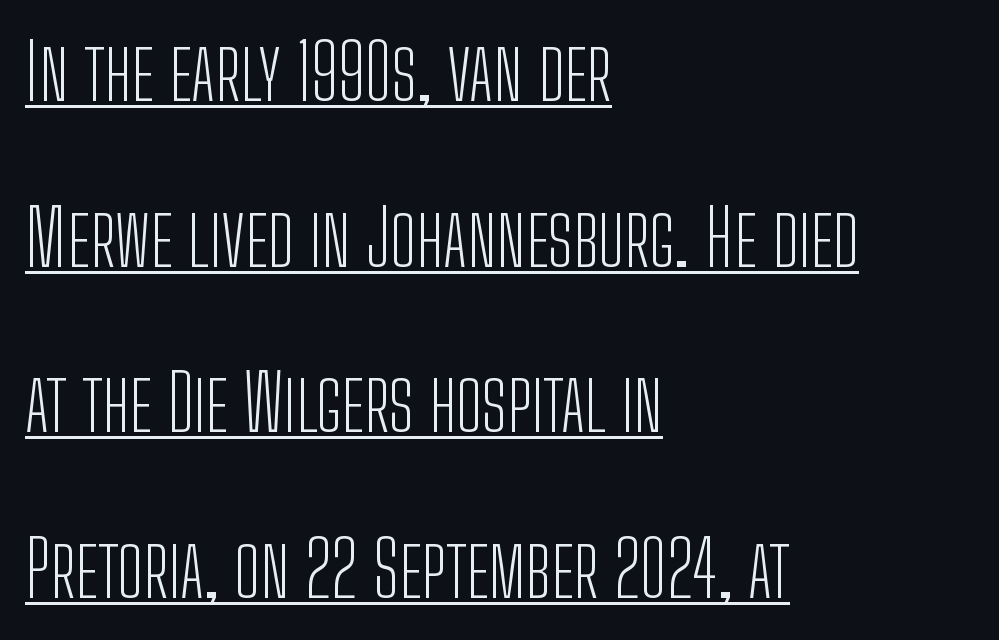
Q: Is the text bold? A: No.
Q: Is the text italic (slanted)? A: No, it is upright.
Q: Is the typeface a serif or a sans-serif typeface? A: Sans-serif.
Q: Is the text underlined? A: Yes.
Q: How is the paragraph aligned? A: Left-aligned.
Q: Is the spacing between letters normal or unusually wide? A: Normal.
Q: Is the spacing between lines tight, normal or loose? A: Loose.
Q: Width (condensed, normal, or wide)? A: Condensed.
Q: Stroke contrast? A: Low.
Q: x-height? A: Medium.
Q: Monospaced? A: No.
